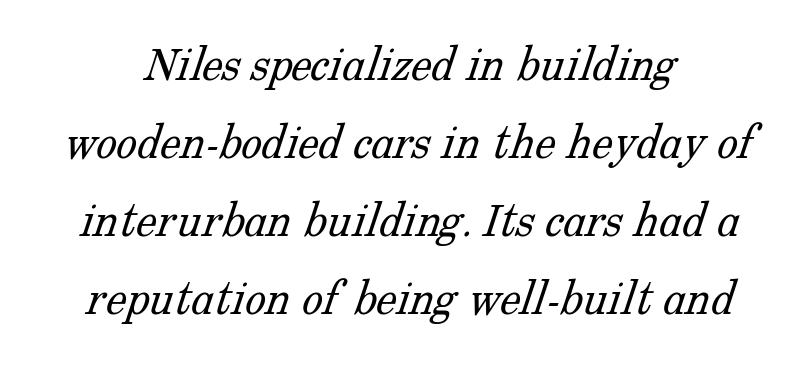
The image shows 52 px light serif type; set centered, normal line spacing (1.5x), normal letter spacing, not underlined; low stroke contrast and a medium x-height.
